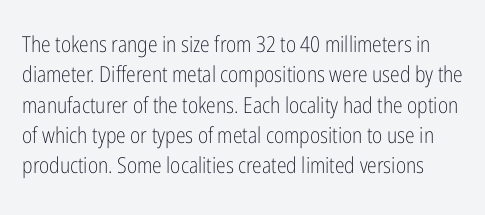
Q: Is the text bold? A: No.
Q: Is the text italic (slanted)? A: No, it is upright.
Q: Is the text underlined? A: No.
Q: Is the spacing between letters normal or unusually wide? A: Normal.
Q: Is the spacing between lines tight, normal or loose? A: Normal.
